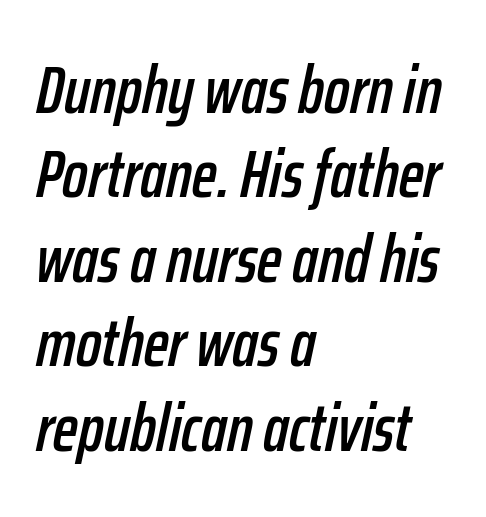
Q: Is the text italic (slanted)? A: Yes, it leans right by about 12 degrees.
Q: Is the text underlined? A: No.
Q: How is the paragraph aligned? A: Left-aligned.
Q: Is the spacing between letters normal or unusually wide? A: Normal.
Q: Is the spacing between lines tight, normal or loose? A: Normal.
Q: Width (condensed, normal, or wide)? A: Condensed.
Q: Stroke contrast? A: Low.
Q: x-height? A: Medium.
Q: Monospaced? A: No.
